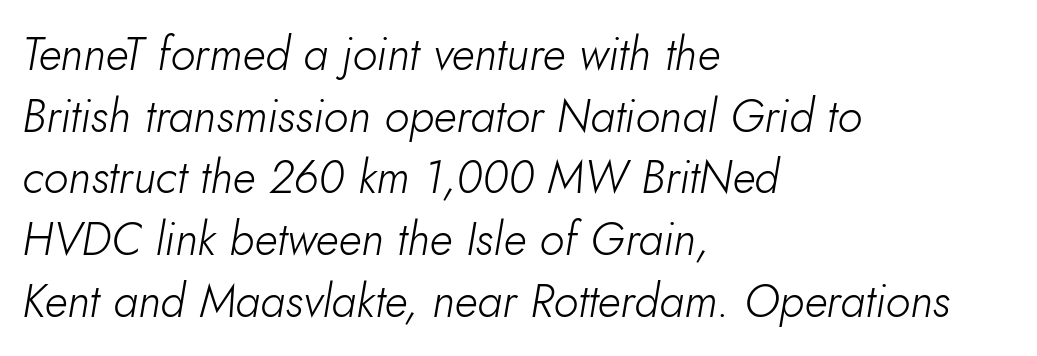
Q: Is the text bold? A: No.
Q: Is the text italic (slanted)? A: Yes, it leans right by about 10 degrees.
Q: Is the text underlined? A: No.
Q: How is the paragraph aligned? A: Left-aligned.
Q: Is the spacing between letters normal or unusually wide? A: Normal.
Q: Is the spacing between lines tight, normal or loose? A: Normal.
Q: Width (condensed, normal, or wide)? A: Normal.
Q: Stroke contrast? A: Low.
Q: x-height? A: Small.
Q: Monospaced? A: No.
